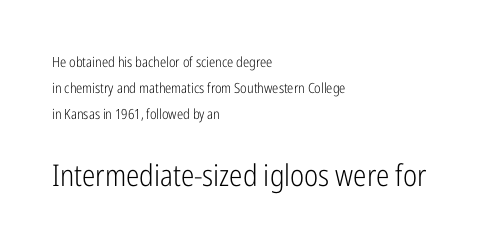
Line beginnings align vertically; line endings do not. Is the type heavy? It reads as light-to-regular instead. This is roman type, the default non-slanted kind. The passage shown has conventional tracking throughout. Font category for this specimen: sans-serif. Words float on clear page, feet unadorned.
